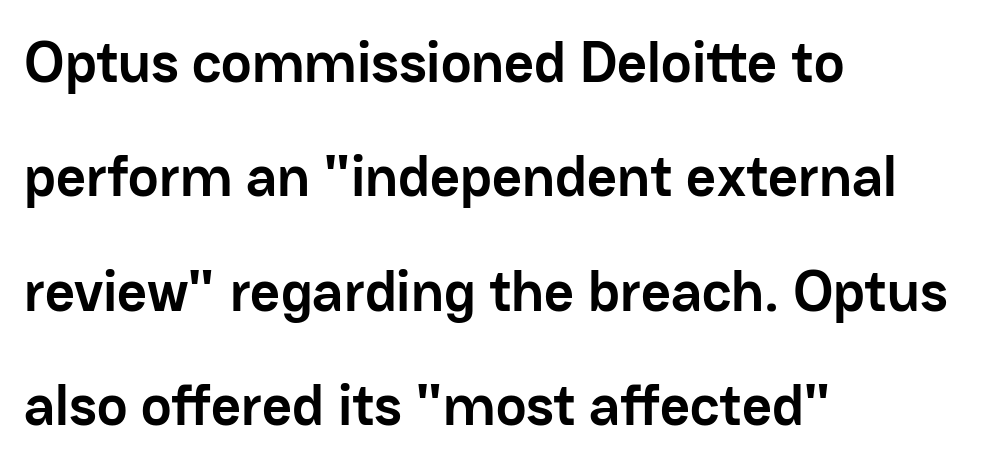
{"serif": "no", "italic": "no", "bold": "yes", "weight": "semibold", "width": "normal", "stroke_contrast": "low", "x_height": "medium", "monospaced": "no", "underline": "no", "align": "left", "line_spacing": "loose", "line_spacing_ratio": 1.97, "letter_spacing": "normal", "letter_spacing_em": 0.0, "glyph_px": 58}
